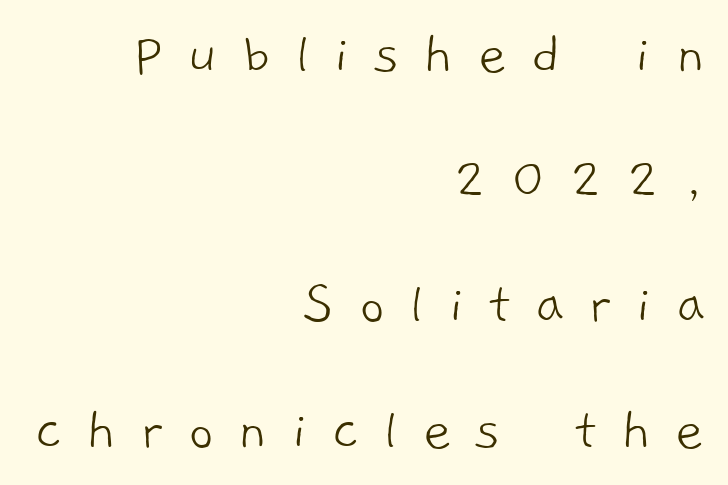
Q: Is the text bold? A: No.
Q: Is the typeface a serif or a sans-serif typeface? A: Sans-serif.
Q: Is the text underlined? A: No.
Q: How is the paragraph aligned? A: Right-aligned.
Q: Is the spacing between letters normal or unusually wide? A: Unusually wide.
Q: Is the spacing between lines tight, normal or loose? A: Loose.
Q: Width (condensed, normal, or wide)? A: Normal.
Q: Stroke contrast? A: Low.
Q: x-height? A: Medium.
Q: Monospaced? A: No.
